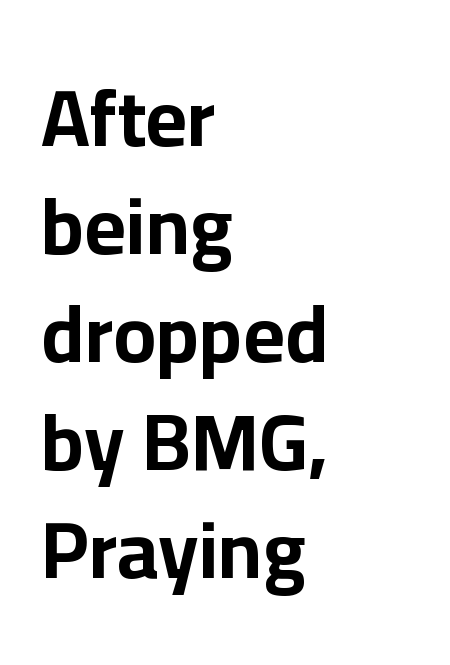
{"serif": "no", "italic": "no", "bold": "yes", "weight": "bold", "width": "normal", "stroke_contrast": "low", "x_height": "medium", "monospaced": "no", "underline": "no", "align": "left", "line_spacing": "normal", "line_spacing_ratio": 1.35, "letter_spacing": "normal", "letter_spacing_em": 0.0, "glyph_px": 80}
